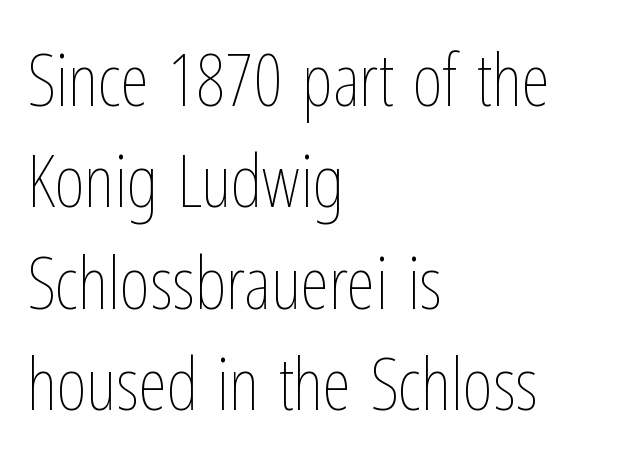
The image shows 73 px thin, condensed type, upright; set left-aligned, normal line spacing (1.39x), normal letter spacing, not underlined; low stroke contrast and a medium x-height.
